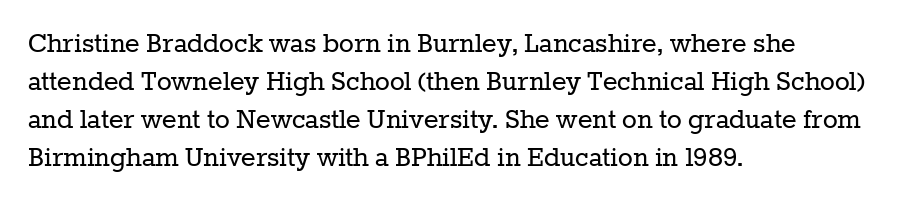
The image shows 31 px regular-weight serif type, upright; set left-aligned, line spacing 1.23x, normal letter spacing, not underlined; low stroke contrast and a medium x-height.
